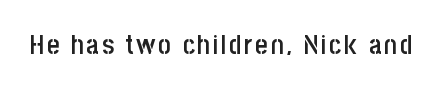
Notice how the stems are strictly vertical — no italics here. The strokes are fattened partway — semibold, not bold. Words float on clear page, feet unadorned.
